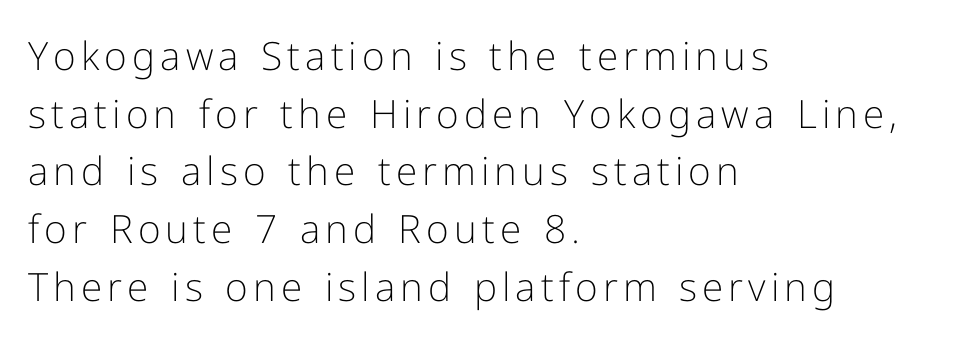
This rendering features lettering with no underline. The glyphs in this specimen are sans serif. Layout note: lines flush left. Regular leading. Is this a fixed-width face? No — the glyphs have proportional, varying widths. You can tell it's not italic because the verticals are truly vertical.
